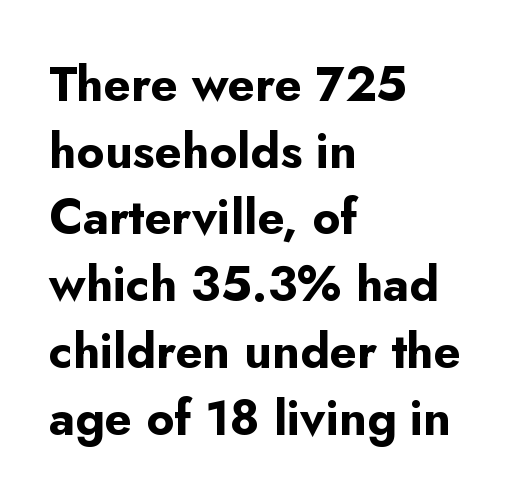
The image shows 48 px bold sans-serif type, upright; set left-aligned, normal line spacing (1.39x), normal letter spacing, not underlined; low stroke contrast and a small x-height.
